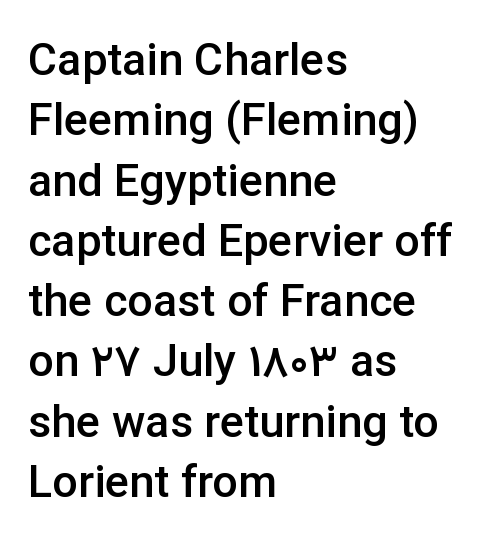
The image shows 45 px semibold sans-serif type, upright; set left-aligned, normal line spacing (1.34x), normal letter spacing, not underlined; low stroke contrast and a medium x-height.
